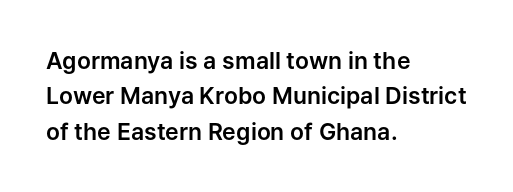
Nope, not italic — everything's standing straight. Words appear dense and cohesive because spacing is normal. The baseline area is clear. These lines sit exactly where default settings would place them. The compositor pushed each line to the left boundary.
